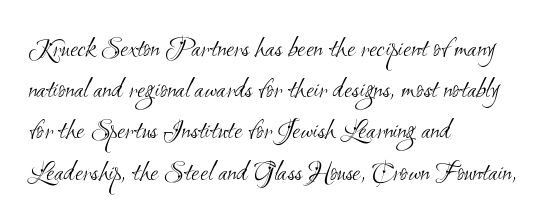
Q: Is the text bold? A: No.
Q: Is the typeface a serif or a sans-serif typeface? A: Sans-serif.
Q: Is the text underlined? A: No.
Q: How is the paragraph aligned? A: Left-aligned.
Q: Is the spacing between letters normal or unusually wide? A: Normal.
Q: Is the spacing between lines tight, normal or loose? A: Normal.
Q: Width (condensed, normal, or wide)? A: Condensed.
Q: Stroke contrast? A: Medium.
Q: x-height? A: Small.
Q: Monospaced? A: No.
